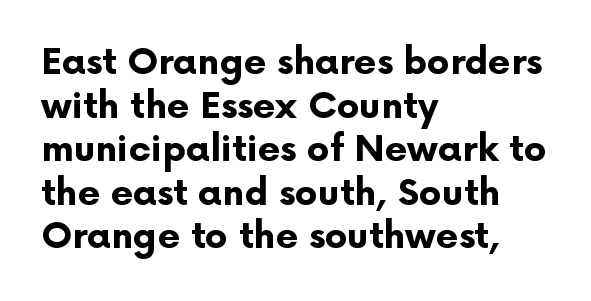
Q: Is the text bold? A: Yes.
Q: Is the text italic (slanted)? A: No, it is upright.
Q: Is the typeface a serif or a sans-serif typeface? A: Sans-serif.
Q: Is the text underlined? A: No.
Q: How is the paragraph aligned? A: Left-aligned.
Q: Is the spacing between letters normal or unusually wide? A: Normal.
Q: Width (condensed, normal, or wide)? A: Normal.
Q: Stroke contrast? A: Low.
Q: x-height? A: Medium.
Q: Monospaced? A: No.
